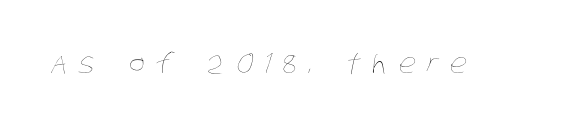
Students, note that the glyphs here are deliberately spaced far apart. Counters stay open thanks to moderate or lighter strokes. Check under the words: just untouched page.
